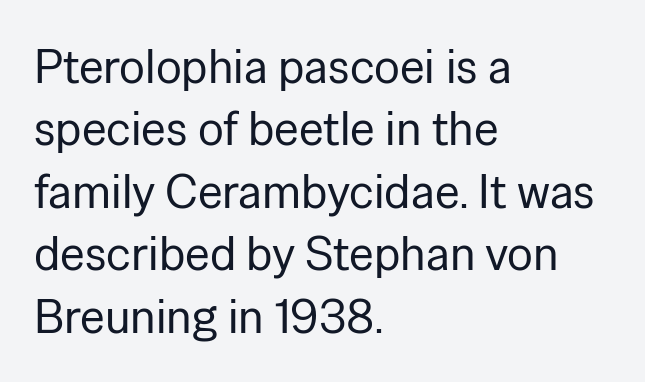
You can tell from the bare stems that sans-serif type was used. Each letter keeps its own natural width here, so spacing adapts to shape. A student would call this left alignment; a typographer would say flush left, rag right. The type is set solid horizontally, with unmodified tracking. Every stem runs plumb, perpendicular to the baseline. Plain, unruled lines of type.
